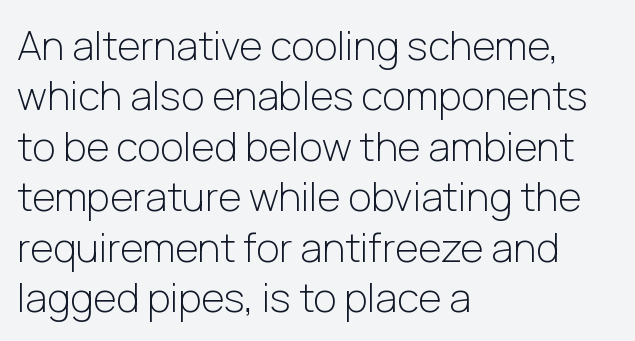
Q: Is the text bold? A: No.
Q: Is the text italic (slanted)? A: No, it is upright.
Q: Is the typeface a serif or a sans-serif typeface? A: Sans-serif.
Q: Is the text underlined? A: No.
Q: How is the paragraph aligned? A: Left-aligned.
Q: Is the spacing between letters normal or unusually wide? A: Normal.
Q: Is the spacing between lines tight, normal or loose? A: Normal.
Q: Width (condensed, normal, or wide)? A: Normal.
Q: Stroke contrast? A: Low.
Q: x-height? A: Medium.
Q: Monospaced? A: No.
